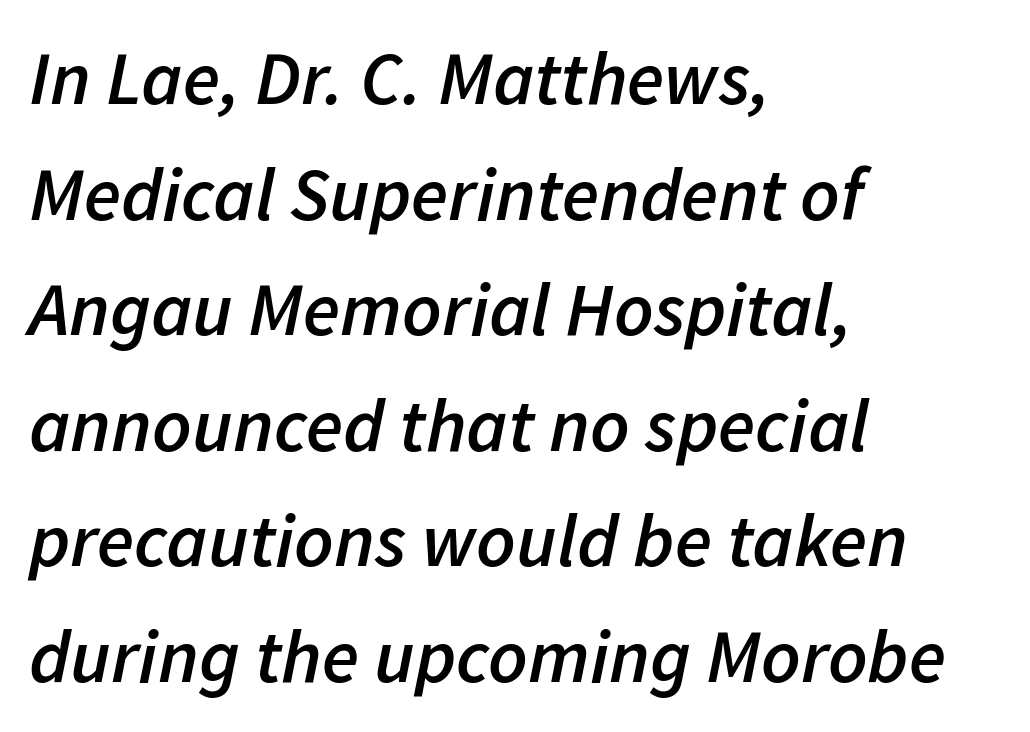
Q: Is the text bold? A: Semi-bold.
Q: Is the text italic (slanted)? A: Yes, it leans right by about 11 degrees.
Q: Is the text underlined? A: No.
Q: How is the paragraph aligned? A: Left-aligned.
Q: Is the spacing between letters normal or unusually wide? A: Normal.
Q: Is the spacing between lines tight, normal or loose? A: Normal.
Q: Width (condensed, normal, or wide)? A: Normal.
Q: Stroke contrast? A: Low.
Q: x-height? A: Medium.
Q: Monospaced? A: No.
